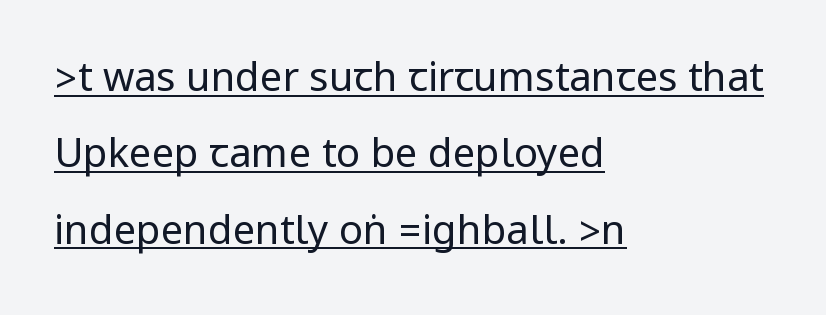
Visually the block forms a straight wall on the left and a jagged coastline on the right. The line-height multiplier appears high, well above default. Is the letter spacing exaggerated? No — it looks like the ordinary default. Stems and bowls with no extra thickness — not bold. Every stem runs plumb, perpendicular to the baseline. No feet cap the strokes, marking this as sans-serif type.
